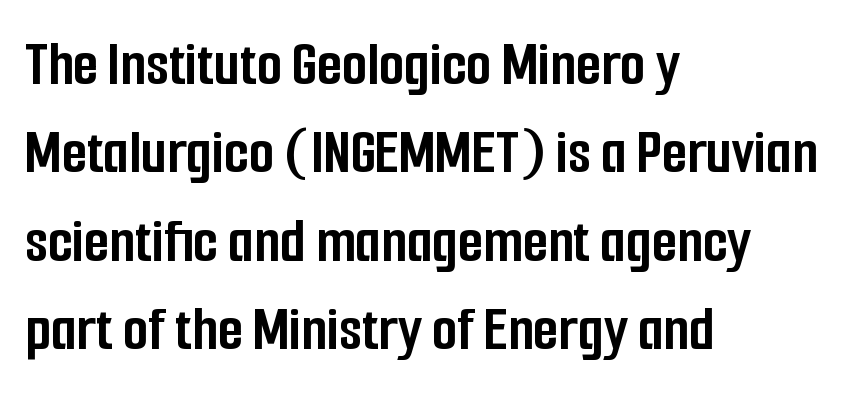
{"serif": "no", "italic": "no", "bold": "yes", "weight": "semibold", "width": "condensed", "stroke_contrast": "low", "x_height": "medium", "monospaced": "no", "underline": "no", "align": "left", "line_spacing": "normal", "line_spacing_ratio": 1.36, "letter_spacing": "normal", "letter_spacing_em": 0.0, "glyph_px": 65}
